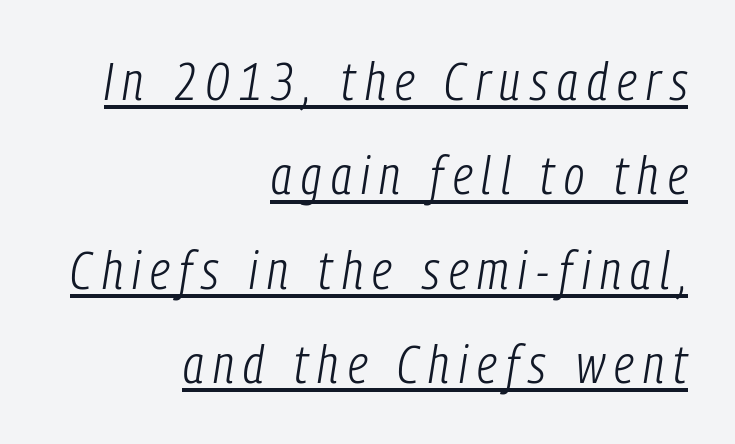
Q: Is the text bold? A: No.
Q: Is the text italic (slanted)? A: Yes, it leans right by about 9 degrees.
Q: Is the text underlined? A: Yes.
Q: How is the paragraph aligned? A: Right-aligned.
Q: Width (condensed, normal, or wide)? A: Condensed.
Q: Stroke contrast? A: Low.
Q: x-height? A: Medium.
Q: Monospaced? A: No.
